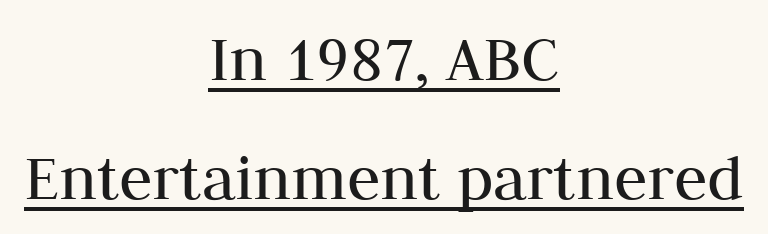
Examine the stroke ends and you'll spot serifs. The letters look calm and open, with moderate or lighter stems. Underline: present. A typesetter would call this proportional, since set widths differ per character.
